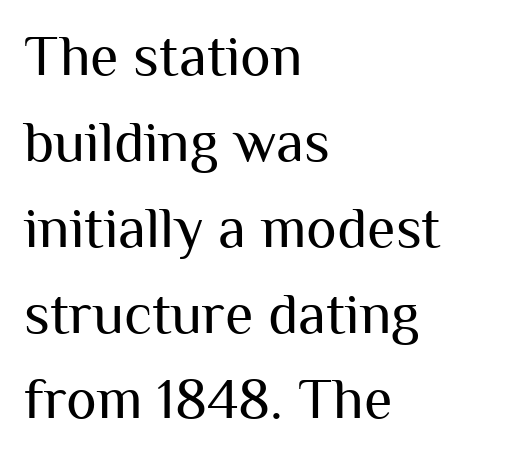
The area under the type is left untouched. The strokes are not fattened; the text isn't bold. Nope, not italic — everything's standing straight. The letters advance in unequal steps, a hallmark of proportional type. Serif or sans? Sans — the stroke terminals are bare.
